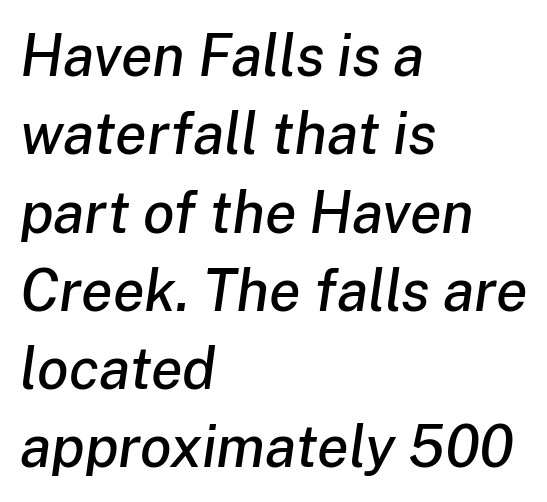
The image shows 58 px text type, italic (leaning right); set left-aligned, normal line spacing (1.35x), normal letter spacing, not underlined; low stroke contrast and a medium x-height.
